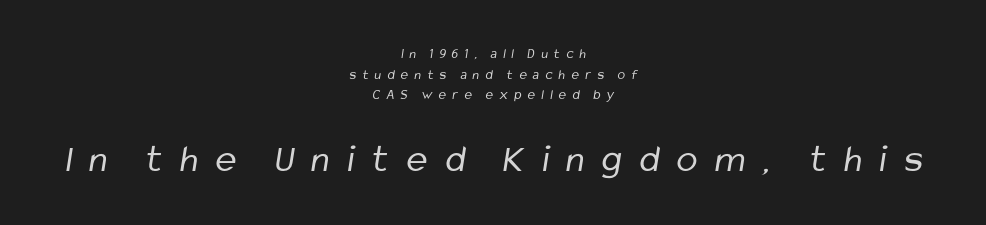
The image shows 39 px regular-weight, condensed sans-serif type; set centered, normal line spacing (1.47x), unusually wide letter spacing (+0.45 em), not underlined; the second (bottom) block is 2.79x larger; low stroke contrast and a medium x-height.
